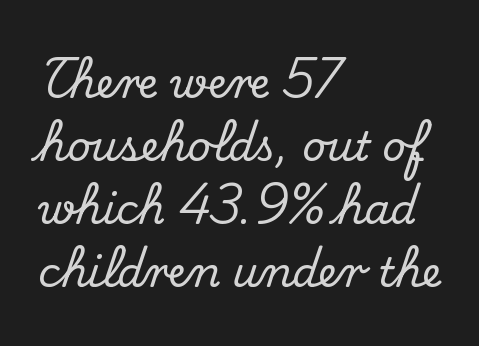
Q: Is the text italic (slanted)? A: Yes.
Q: Is the typeface a serif or a sans-serif typeface? A: Serif.
Q: Is the text underlined? A: No.
Q: How is the paragraph aligned? A: Left-aligned.
Q: Is the spacing between letters normal or unusually wide? A: Normal.
Q: Is the spacing between lines tight, normal or loose? A: Normal.
Q: Width (condensed, normal, or wide)? A: Normal.
Q: Stroke contrast? A: Medium.
Q: x-height? A: Small.
Q: Monospaced? A: No.
